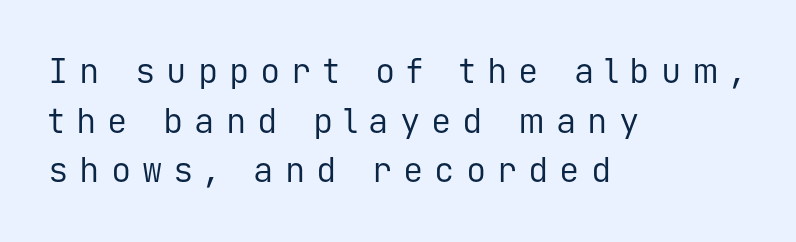
Q: Is the text bold? A: No.
Q: Is the text italic (slanted)? A: No, it is upright.
Q: Is the typeface a serif or a sans-serif typeface? A: Sans-serif.
Q: Is the text underlined? A: No.
Q: How is the paragraph aligned? A: Left-aligned.
Q: Is the spacing between letters normal or unusually wide? A: Unusually wide.
Q: Is the spacing between lines tight, normal or loose? A: Normal.
Q: Width (condensed, normal, or wide)? A: Normal.
Q: Stroke contrast? A: Low.
Q: x-height? A: Medium.
Q: Monospaced? A: Yes.
